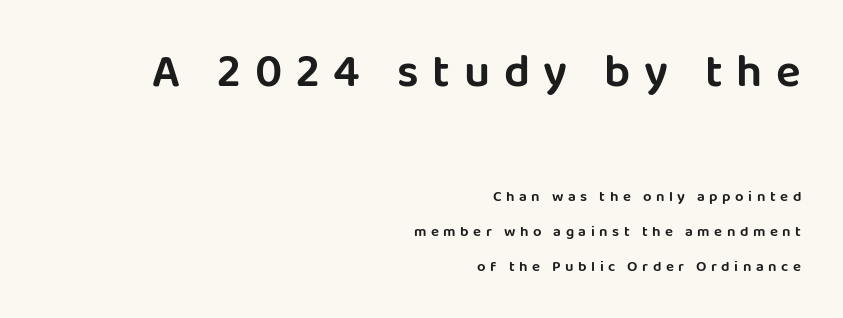
{"serif": "no", "italic": "no", "width": "normal", "stroke_contrast": "low", "x_height": "large", "monospaced": "no", "underline": "no", "align": "right", "line_spacing": "loose", "line_spacing_ratio": 2.33, "letter_spacing": "wide", "letter_spacing_em": 0.3, "larger_block": "first", "size_ratio": 3.07, "glyph_px": 46}
